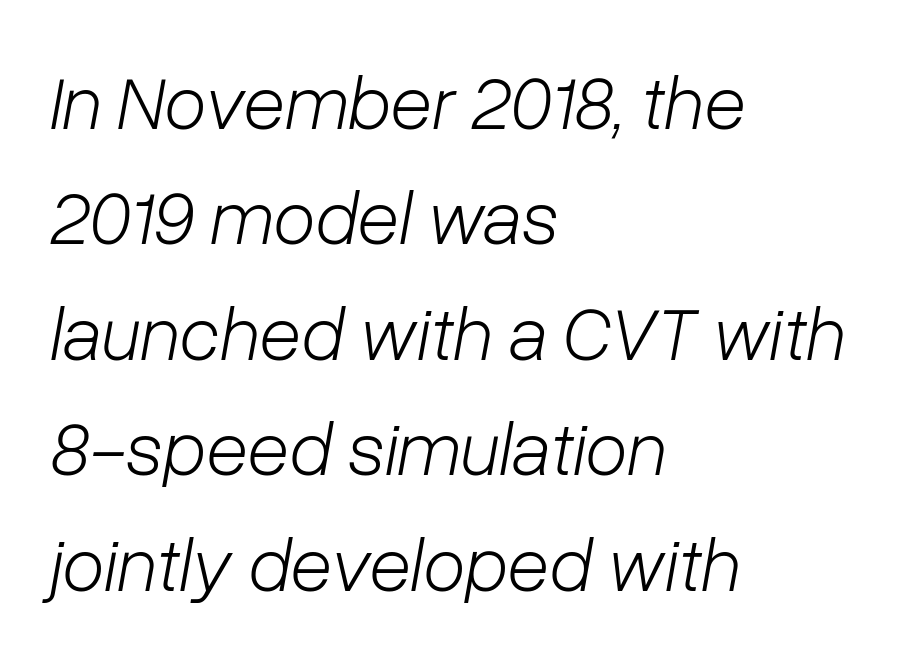
{"italic": "yes", "lean": "right", "slant_degrees": 10, "bold": "no", "weight": "light", "width": "normal", "stroke_contrast": "low", "x_height": "medium", "monospaced": "no", "underline": "no", "align": "left", "line_spacing": "normal", "line_spacing_ratio": 1.5, "letter_spacing": "normal", "letter_spacing_em": 0.0, "glyph_px": 77}
